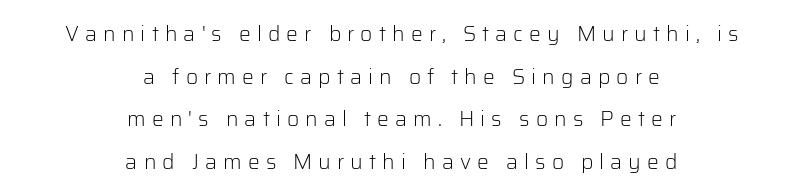
The letters stand upright; this is a roman face. The space beneath each line is pristine and unruled. The rag falls on both sides of this text block equally. A great deal of white space separates one row of letters from the next. Tracking here is generous; glyphs stand well apart from one another. The characters are drawn with everyday or finer stroke widths.
